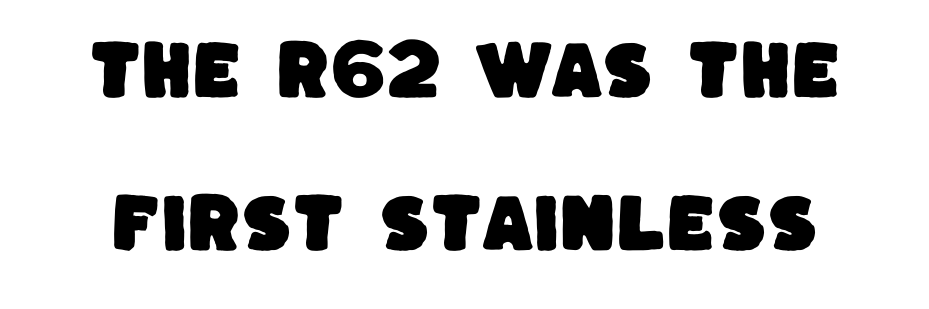
You could not count columns in this text — the font is proportionally spaced. Serifs: no, the terminals of the letterforms are clean. Leading: increased. The face used here is rendered with its standard letterfit. Descender tails drop into unmarked territory.
